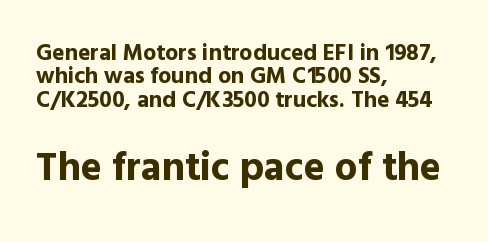
The image shows 40 px bold sans-serif type, upright; set left-aligned, tight line spacing (1.02x), normal letter spacing, not underlined; the second (bottom) block is 1.74x larger; a medium x-height.
